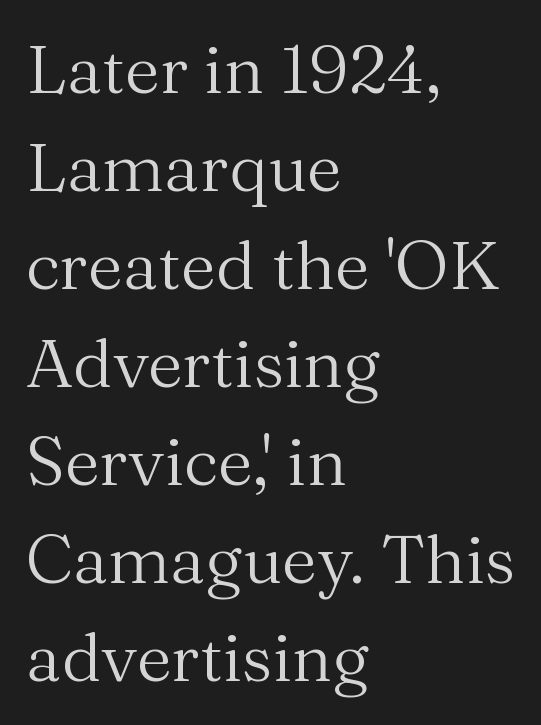
The lettering stays uniformly vertical, giving the passage a roman look. There is no visible air inserted between adjacent glyphs. Varying glyph widths throughout — classic text-font behaviour. Vertical stems look standard width or narrower in stroke. Letters rest on an invisible, unmarked baseline.
